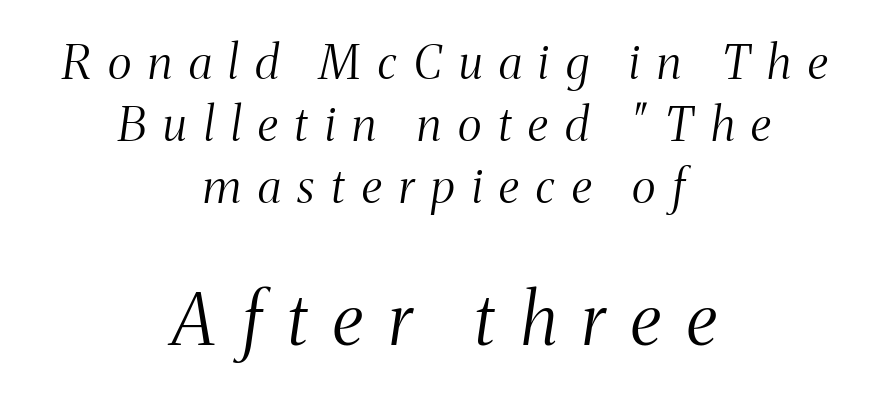
The image shows 71 px light, condensed serif type, italic (leaning right); set centered, normal line spacing (1.32x), unusually wide letter spacing (+0.36 em), not underlined; the second (bottom) block is 1.51x larger; medium stroke contrast and a medium x-height.
